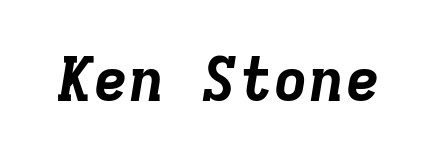
Q: Is the text bold? A: Yes.
Q: Is the text italic (slanted)? A: Yes, it leans right by about 9 degrees.
Q: Is the text underlined? A: No.
Q: Is the spacing between letters normal or unusually wide? A: Normal.
Q: Width (condensed, normal, or wide)? A: Normal.
Q: Stroke contrast? A: Low.
Q: x-height? A: Medium.
Q: Monospaced? A: Yes.
